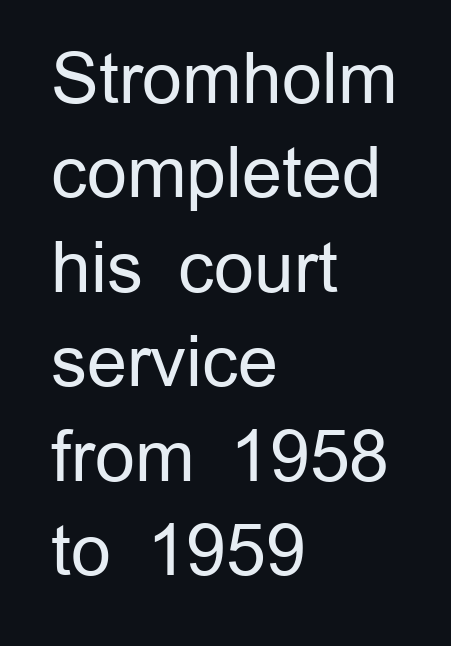
The image shows 70 px regular-weight sans-serif type, upright; set left-aligned, normal line spacing (1.35x), normal letter spacing, not underlined; low stroke contrast and a medium x-height.
